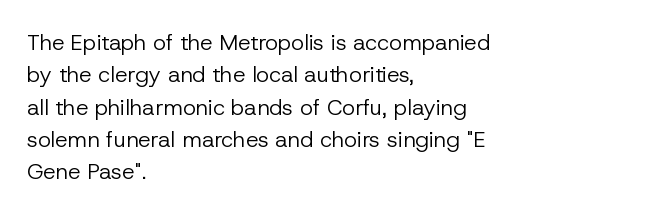
Q: Is the text bold? A: No.
Q: Is the text italic (slanted)? A: No, it is upright.
Q: Is the text underlined? A: No.
Q: How is the paragraph aligned? A: Left-aligned.
Q: Is the spacing between letters normal or unusually wide? A: Normal.
Q: Is the spacing between lines tight, normal or loose? A: Normal.
